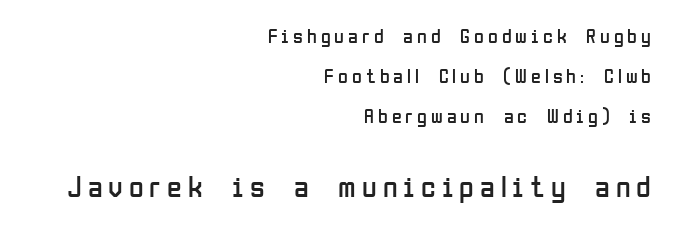
{"serif": "no", "italic": "no", "bold": "no", "weight": "regular", "width": "condensed", "stroke_contrast": "low", "x_height": "medium", "monospaced": "no", "underline": "no", "align": "right", "line_spacing": "loose", "line_spacing_ratio": 2.0, "letter_spacing": "wide", "letter_spacing_em": 0.2, "larger_block": "second", "size_ratio": 1.5, "glyph_px": 30}
